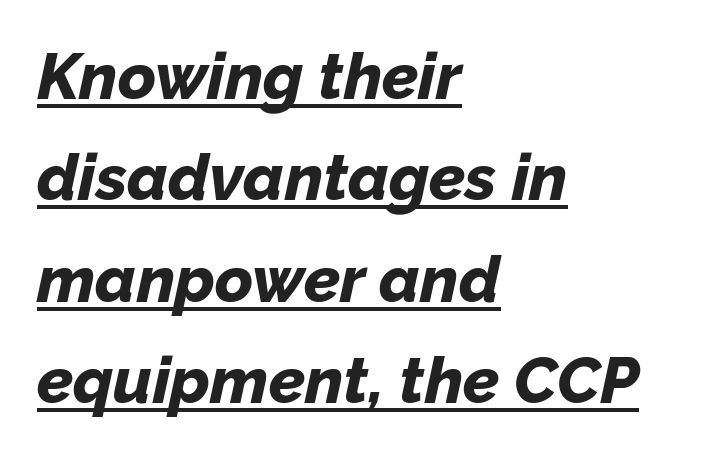
The image shows 65 px bold type, italic (leaning right); set left-aligned, normal line spacing (1.56x), normal letter spacing, underlined; low stroke contrast and a medium x-height.
